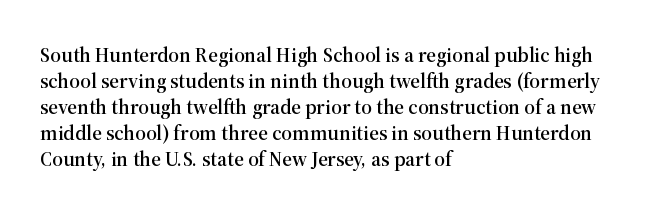
{"italic": "no", "underline": "no", "align": "left", "line_spacing_ratio": 1.24, "letter_spacing": "normal", "letter_spacing_em": 0.0, "glyph_px": 21}
